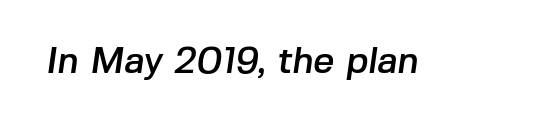
Q: Is the typeface a serif or a sans-serif typeface? A: Sans-serif.
Q: Is the text underlined? A: No.
Q: Is the spacing between letters normal or unusually wide? A: Normal.
Q: Width (condensed, normal, or wide)? A: Normal.
Q: Stroke contrast? A: Low.
Q: x-height? A: Medium.
Q: Monospaced? A: No.
